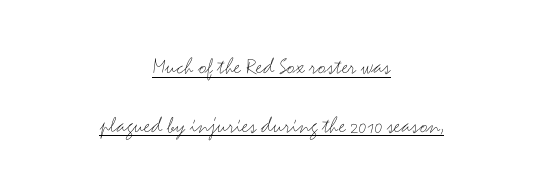
{"bold": "no", "underline": "yes", "align": "center", "line_spacing": "loose", "line_spacing_ratio": 2.44, "letter_spacing": "normal", "letter_spacing_em": 0.0, "glyph_px": 24}
